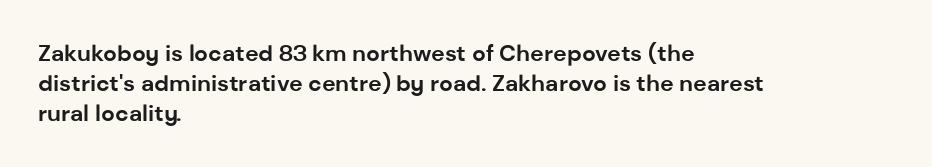
{"italic": "no", "bold": "yes", "underline": "no", "align": "left", "line_spacing": "normal", "line_spacing_ratio": 1.3, "letter_spacing": "normal", "letter_spacing_em": 0.0, "glyph_px": 23}
